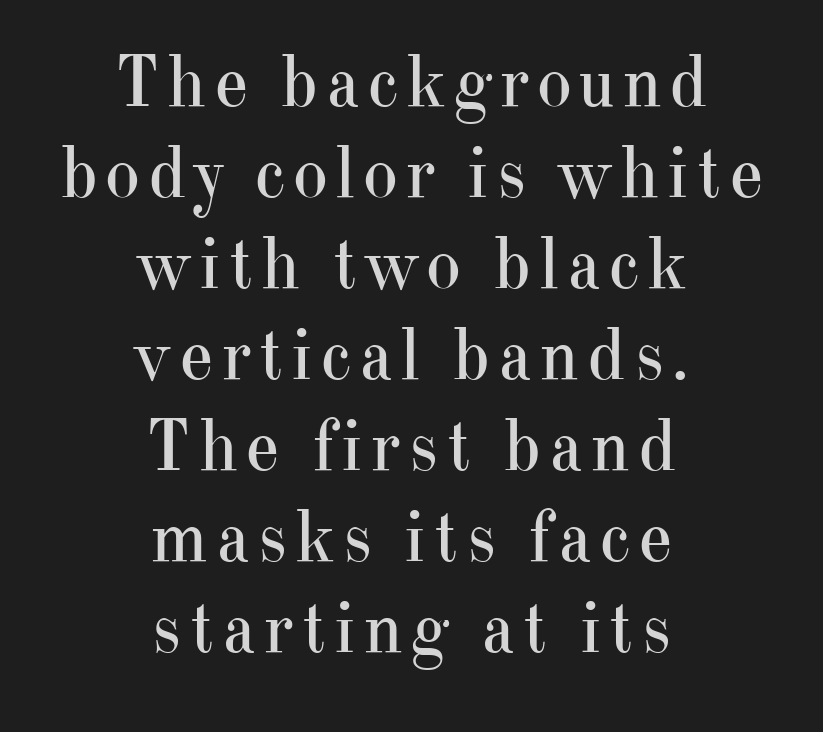
Q: Is the text bold? A: No.
Q: Is the text italic (slanted)? A: No, it is upright.
Q: Is the typeface a serif or a sans-serif typeface? A: Serif.
Q: Is the text underlined? A: No.
Q: How is the paragraph aligned? A: Centered.
Q: Width (condensed, normal, or wide)? A: Normal.
Q: Stroke contrast? A: High.
Q: x-height? A: Small.
Q: Monospaced? A: No.
